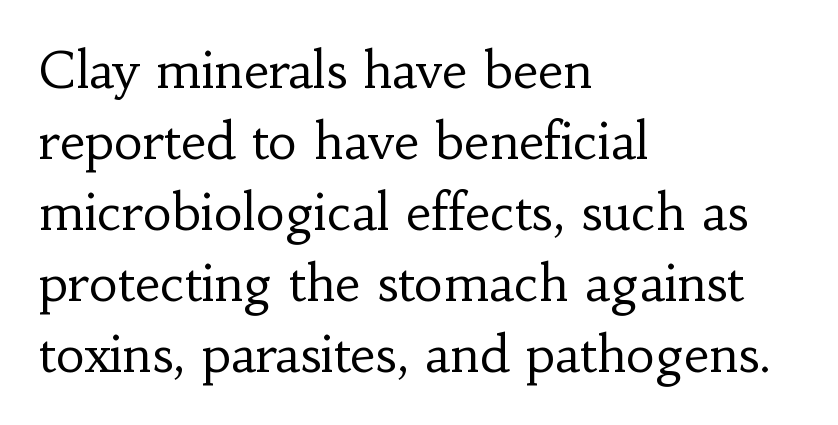
A roman cut, with each character standing at attention. The lines in this sample share a left origin and differ only in where they stop. Words float on clear page, feet unadorned. Character widths vary here, with narrow letters taking less room than wide ones. Nothing unusual about the tracking: characters are spaced as the font intends.
